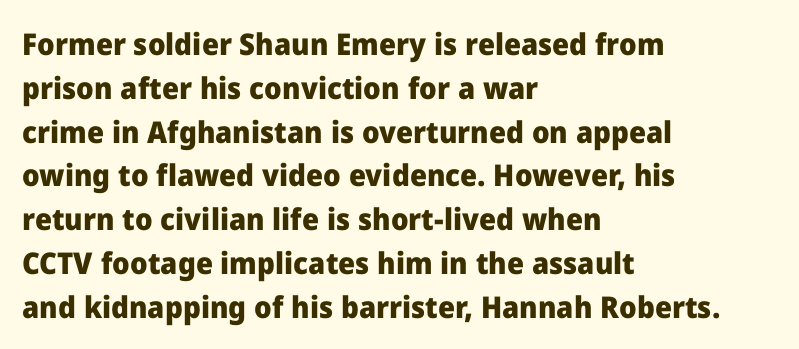
The image shows 30 px heavy sans-serif type, upright; set left-aligned, normal line spacing (1.46x), normal letter spacing, not underlined; low stroke contrast and a medium x-height.
